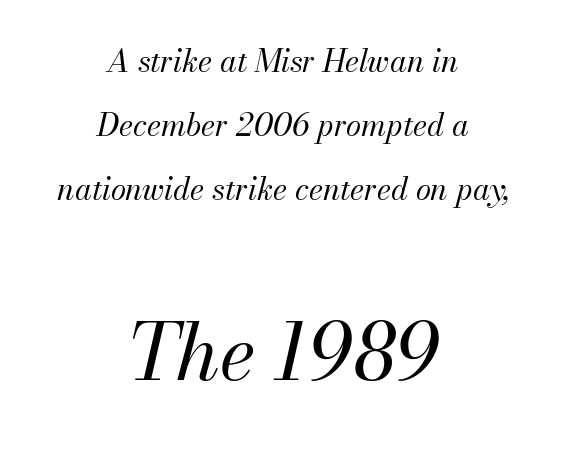
The image shows 78 px regular-weight type, italic (leaning right); set centered, loose line spacing (2.07x), normal letter spacing, not underlined; the second (bottom) block is 2.52x larger; medium stroke contrast and a small x-height.
